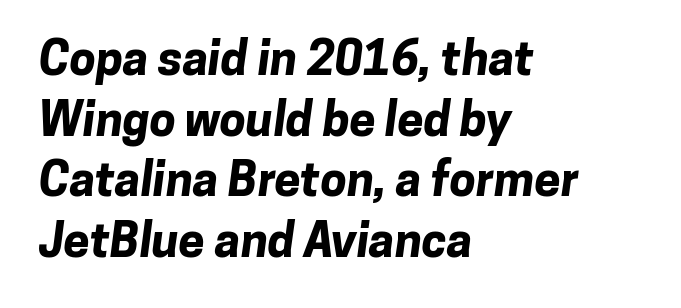
{"serif": "no", "bold": "yes", "weight": "bold", "width": "normal", "stroke_contrast": "low", "x_height": "medium", "monospaced": "no", "underline": "no", "align": "left", "line_spacing": "normal", "line_spacing_ratio": 1.29, "letter_spacing": "normal", "letter_spacing_em": 0.0, "glyph_px": 47}
